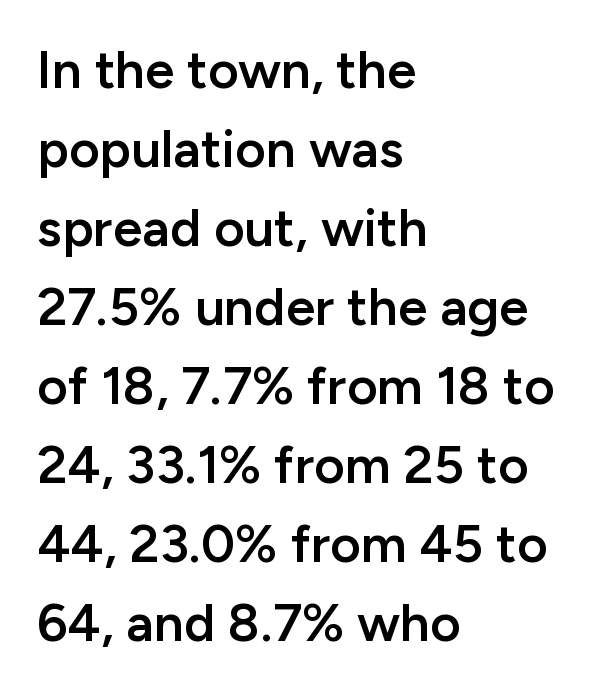
Typographically, this falls in the sans-serif category. These lines were composed using upright roman letters. The line texture is even and compact thanks to regular tracking. Words float on clear page, feet unadorned. How would I describe the line gaps? Plain and ordinary. The rendering anchors every line to the left-hand side.
